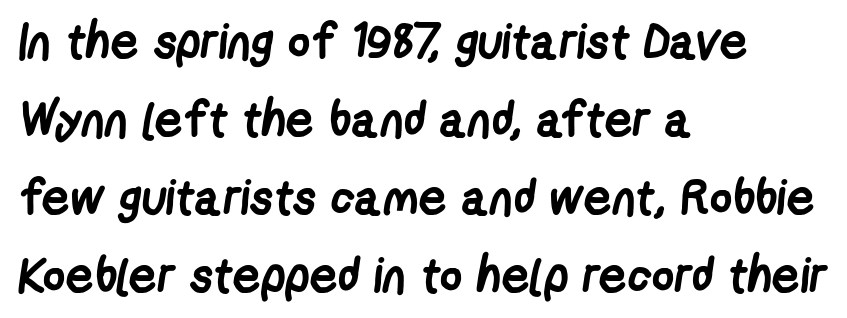
{"serif": "no", "bold": "yes", "weight": "semibold", "width": "condensed", "stroke_contrast": "low", "x_height": "medium", "monospaced": "no", "underline": "no", "align": "left", "line_spacing": "normal", "line_spacing_ratio": 1.59, "letter_spacing": "normal", "letter_spacing_em": 0.0, "glyph_px": 49}
